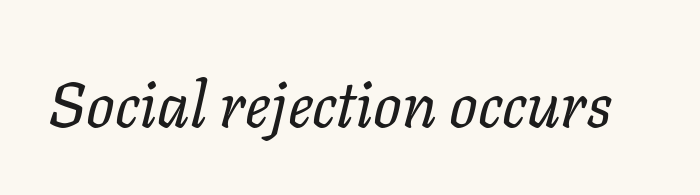
The image shows 63 px regular-weight type, italic (leaning right); set normal letter spacing, not underlined; low stroke contrast and a medium x-height.
